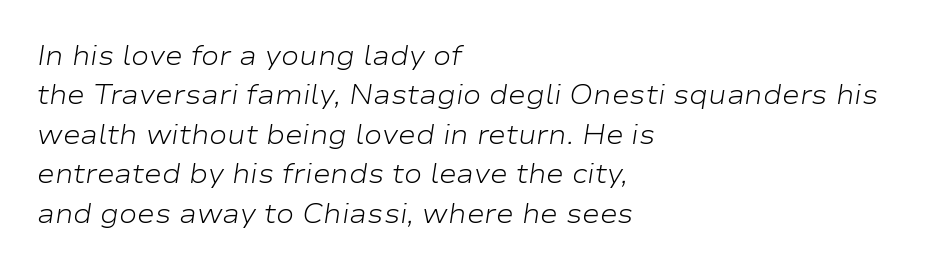
The image shows 27 px text type, italic (leaning right); set left-aligned, normal line spacing (1.46x), normal letter spacing, not underlined.
